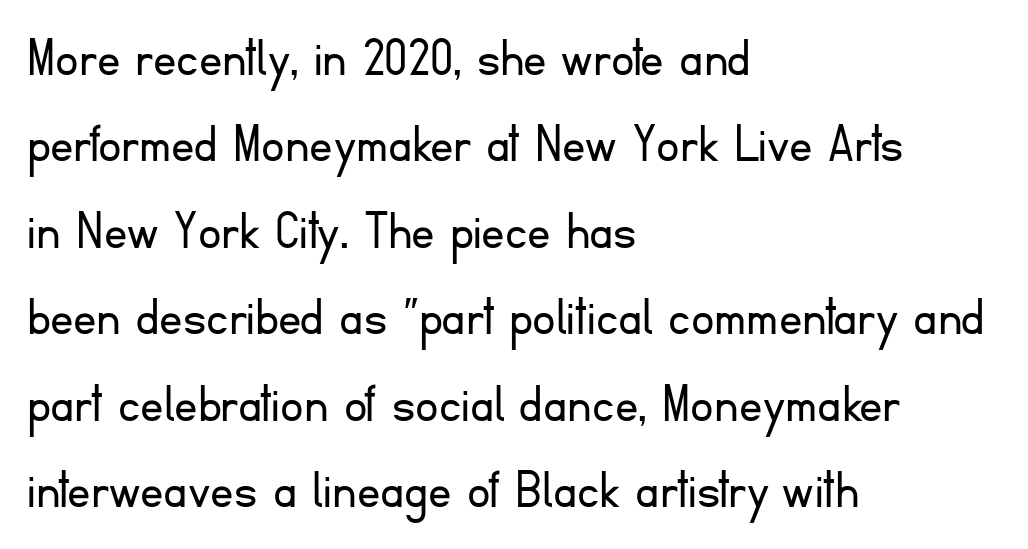
{"serif": "no", "italic": "no", "bold": "no", "weight": "light", "width": "normal", "stroke_contrast": "low", "x_height": "small", "monospaced": "no", "underline": "no", "align": "left", "line_spacing": "normal", "line_spacing_ratio": 1.49, "letter_spacing": "normal", "letter_spacing_em": 0.0, "glyph_px": 58}
